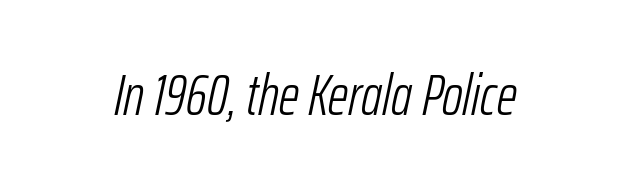
Rendered with sloped, italic letterforms. Note the varied advance widths — an 'i' is clearly narrower than an 'm'. This rendering leaves character spacing at its baseline value. Descenders are the only things crossing below the line. Is this a heavy cut? Hardly; it is regular or lighter.
